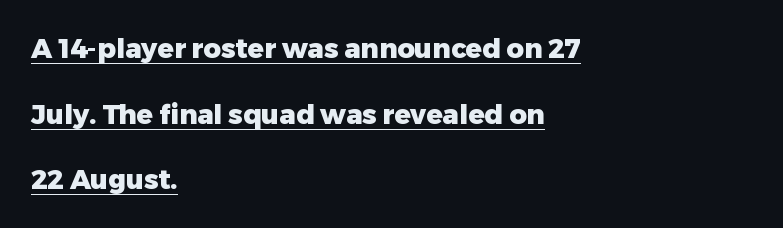
{"italic": "no", "bold": "yes", "underline": "yes", "align": "left", "line_spacing": "loose", "line_spacing_ratio": 2.43, "letter_spacing": "normal", "letter_spacing_em": 0.0, "glyph_px": 27}
